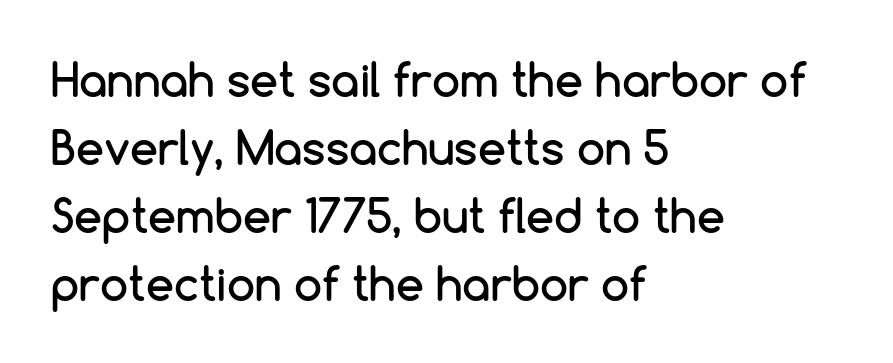
Q: Is the text italic (slanted)? A: No, it is upright.
Q: Is the typeface a serif or a sans-serif typeface? A: Sans-serif.
Q: Is the text underlined? A: No.
Q: How is the paragraph aligned? A: Left-aligned.
Q: Is the spacing between letters normal or unusually wide? A: Normal.
Q: Is the spacing between lines tight, normal or loose? A: Normal.
Q: Width (condensed, normal, or wide)? A: Normal.
Q: Stroke contrast? A: Low.
Q: x-height? A: Medium.
Q: Monospaced? A: No.
